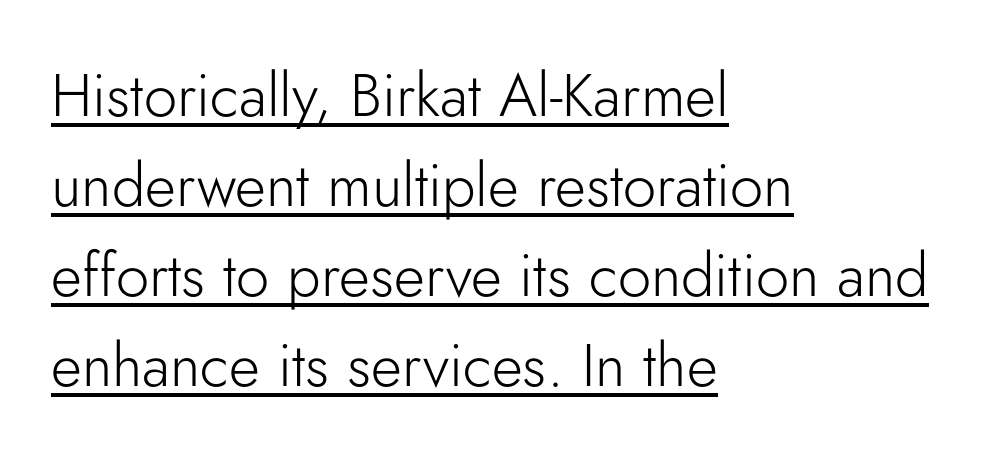
Q: Is the text bold? A: No.
Q: Is the text italic (slanted)? A: No, it is upright.
Q: Is the typeface a serif or a sans-serif typeface? A: Sans-serif.
Q: Is the text underlined? A: Yes.
Q: How is the paragraph aligned? A: Left-aligned.
Q: Is the spacing between letters normal or unusually wide? A: Normal.
Q: Is the spacing between lines tight, normal or loose? A: Normal.
Q: Width (condensed, normal, or wide)? A: Normal.
Q: Stroke contrast? A: Low.
Q: x-height? A: Small.
Q: Monospaced? A: No.
